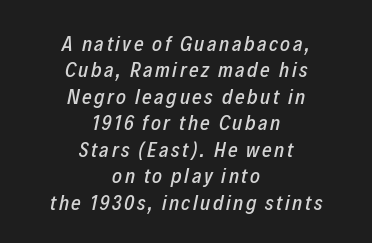
Q: Is the text italic (slanted)? A: Yes, it leans right by about 12 degrees.
Q: Is the text underlined? A: No.
Q: How is the paragraph aligned? A: Centered.
Q: Is the spacing between lines tight, normal or loose? A: Normal.
